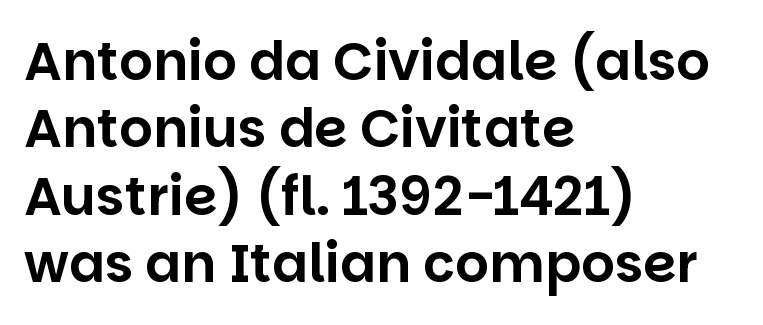
Notice how the stems are strictly vertical — no italics here. Is there much room between lines? A standard amount, neither cramped nor airy. Letter spacing: default. Nothing sits at the stroke ends, so this counts as sans-serif. A typesetter would call this proportional, since set widths differ per character. Clear beneath every line of the passage.
